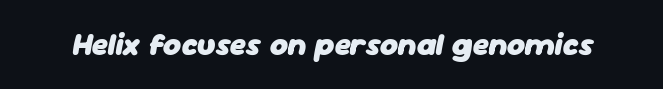
Q: Is the text bold? A: Yes.
Q: Is the text italic (slanted)? A: Yes, it leans right by about 11 degrees.
Q: Is the text underlined? A: No.
Q: Is the spacing between letters normal or unusually wide? A: Normal.
Q: Width (condensed, normal, or wide)? A: Normal.
Q: Stroke contrast? A: Low.
Q: x-height? A: Medium.
Q: Monospaced? A: No.
